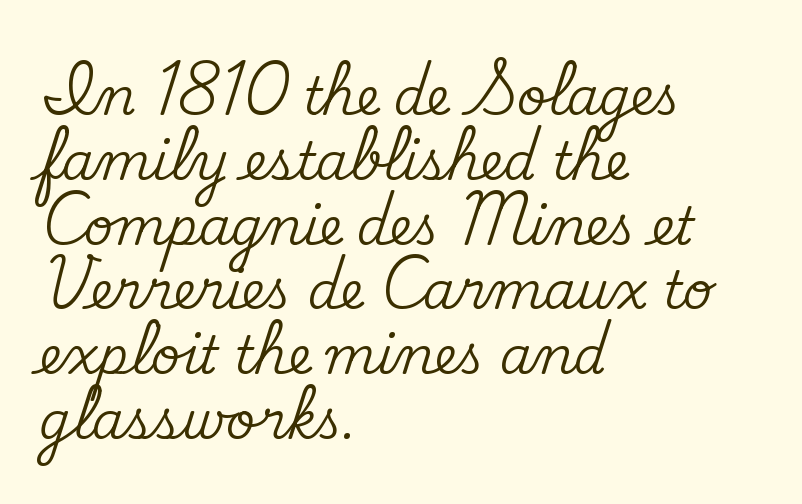
The image shows 51 px text type; set left-aligned, normal line spacing (1.27x), normal letter spacing, not underlined; medium stroke contrast and a small x-height.
